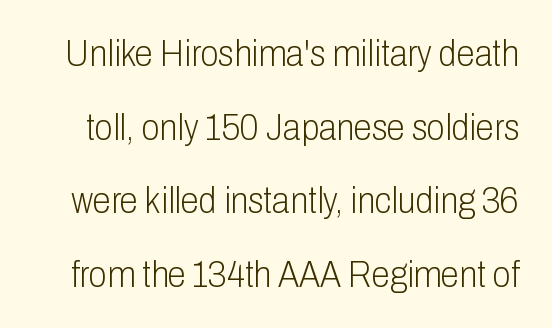
{"serif": "no", "italic": "no", "bold": "no", "weight": "light", "width": "condensed", "stroke_contrast": "low", "x_height": "medium", "monospaced": "no", "underline": "no", "line_spacing": "loose", "line_spacing_ratio": 1.99, "letter_spacing": "normal", "letter_spacing_em": 0.0, "glyph_px": 37}
